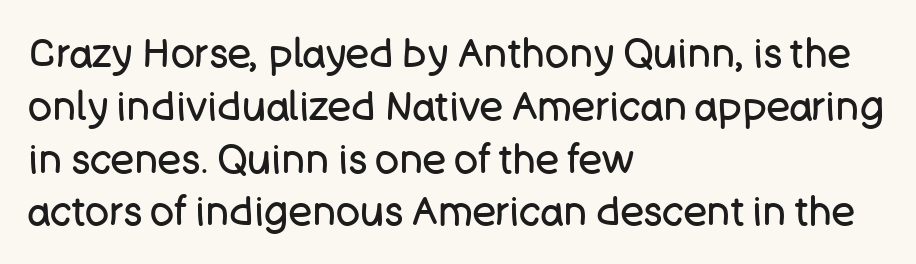
Tracking value appears to be zero — textbook default spacing. Check under the words: just untouched page. Successive baselines arrive at the customary interval. This sample uses an upright cut, with every glyph sitting square on the baseline.
